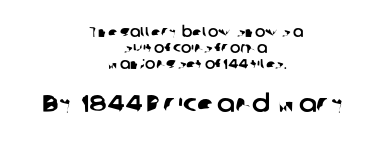
{"underline": "no", "align": "center", "line_spacing": "tight", "line_spacing_ratio": 1.13, "letter_spacing": "normal", "letter_spacing_em": 0.0, "larger_block": "second", "size_ratio": 1.71, "glyph_px": 24}
